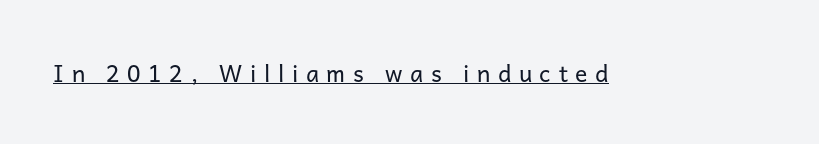
The image shows 23 px text type, upright; set unusually wide letter spacing (+0.33 em), underlined.
